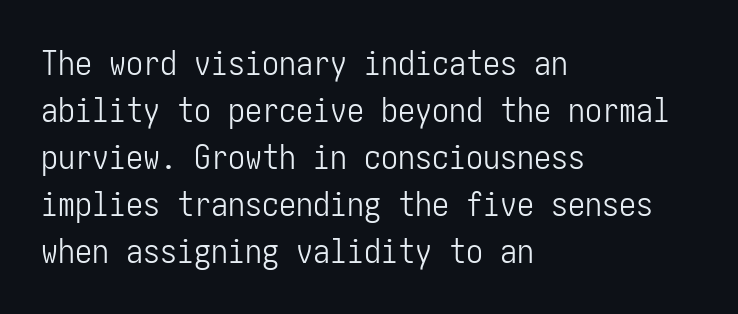
{"serif": "no", "italic": "no", "bold": "no", "weight": "light", "width": "condensed", "stroke_contrast": "low", "x_height": "medium", "underline": "no", "align": "left", "line_spacing": "normal", "line_spacing_ratio": 1.38, "letter_spacing": "normal", "letter_spacing_em": 0.0, "glyph_px": 34}
